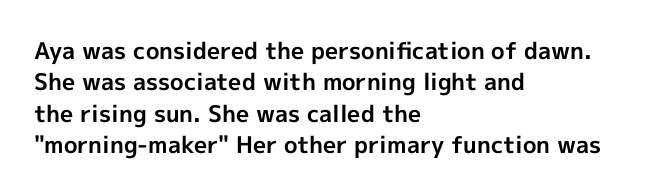
{"italic": "no", "bold": "yes", "underline": "no", "align": "left", "line_spacing": "normal", "line_spacing_ratio": 1.36, "letter_spacing": "normal", "letter_spacing_em": 0.0, "glyph_px": 23}
